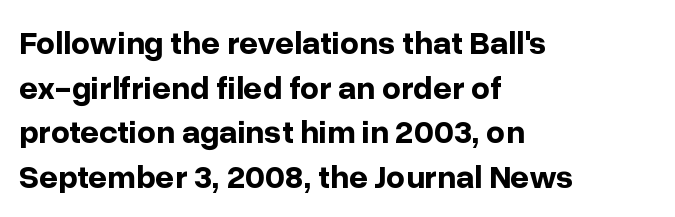
Q: Is the text bold? A: Yes.
Q: Is the text italic (slanted)? A: No, it is upright.
Q: Is the typeface a serif or a sans-serif typeface? A: Sans-serif.
Q: Is the text underlined? A: No.
Q: How is the paragraph aligned? A: Left-aligned.
Q: Is the spacing between letters normal or unusually wide? A: Normal.
Q: Is the spacing between lines tight, normal or loose? A: Normal.
Q: Width (condensed, normal, or wide)? A: Normal.
Q: Stroke contrast? A: Low.
Q: x-height? A: Medium.
Q: Monospaced? A: No.
